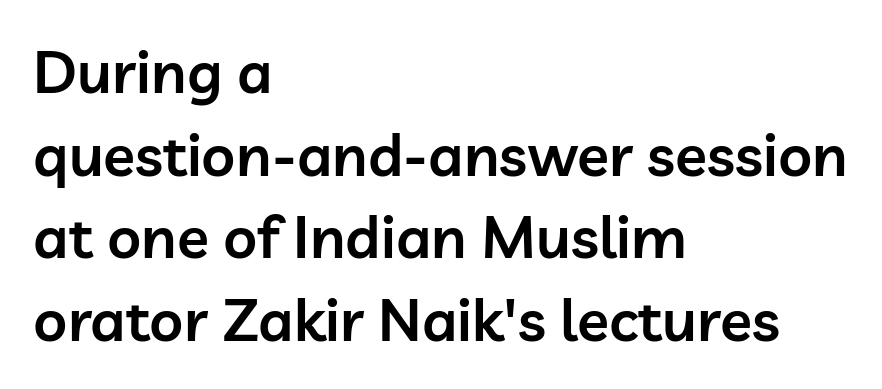
{"serif": "no", "italic": "no", "bold": "semi", "weight": "semibold", "width": "normal", "stroke_contrast": "low", "x_height": "medium", "monospaced": "no", "underline": "no", "align": "left", "line_spacing": "normal", "line_spacing_ratio": 1.4, "letter_spacing": "normal", "letter_spacing_em": 0.0, "glyph_px": 59}
